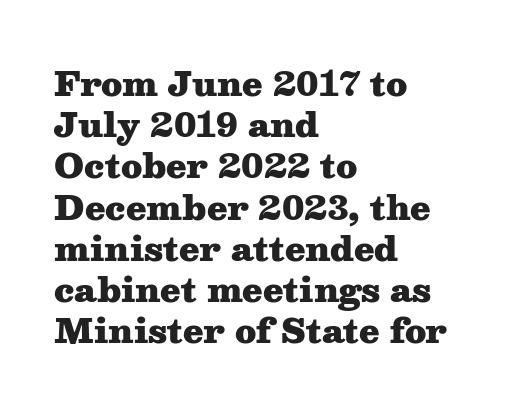
The image shows 33 px heavy, wide serif type, upright; set left-aligned, normal line spacing (1.25x), normal letter spacing, not underlined; medium stroke contrast and a medium x-height.
